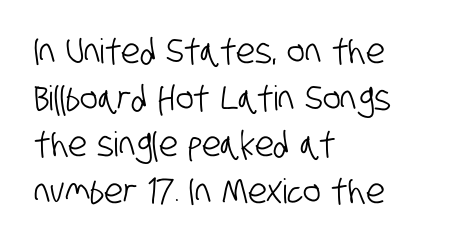
{"serif": "no", "width": "condensed", "stroke_contrast": "low", "x_height": "large", "monospaced": "no", "underline": "no", "align": "left", "line_spacing": "normal", "line_spacing_ratio": 1.37, "letter_spacing": "normal", "letter_spacing_em": 0.0, "glyph_px": 34}
